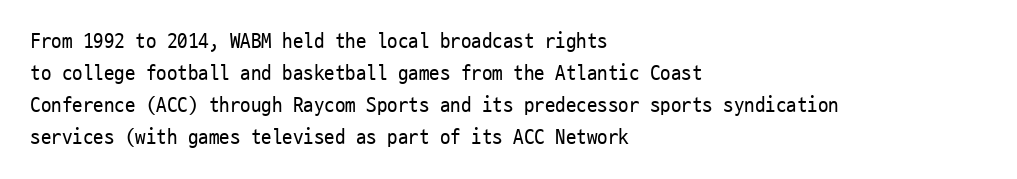
Vertical strokes here are truly vertical. The paragraph has a hard left edge and a soft right edge. The rendering uses a moderate line-height, typical for paragraphs. The cut favours lightness, reaching ordinary text weight at its darkest.
